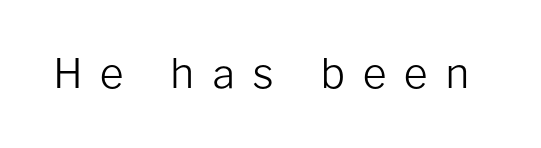
The image shows 41 px light sans-serif type, upright; set unusually wide letter spacing (+0.43 em), not underlined; low stroke contrast and a medium x-height.
